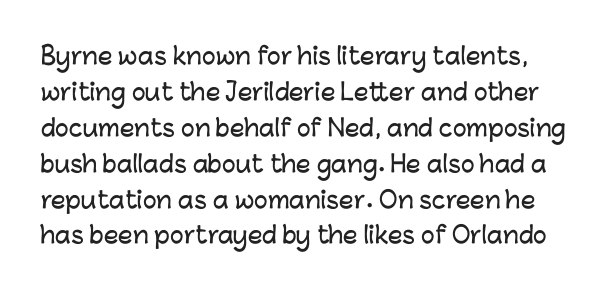
{"italic": "no", "underline": "no", "line_spacing": "normal", "line_spacing_ratio": 1.56, "letter_spacing": "normal", "letter_spacing_em": 0.0, "glyph_px": 23}
